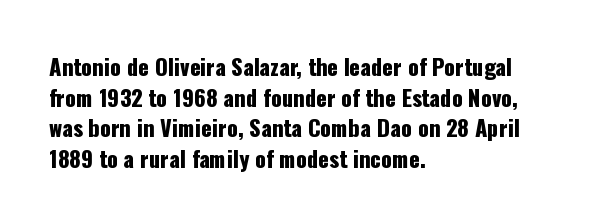
{"italic": "no", "underline": "no", "align": "left", "line_spacing": "normal", "line_spacing_ratio": 1.39, "letter_spacing": "normal", "letter_spacing_em": 0.0, "glyph_px": 22}
